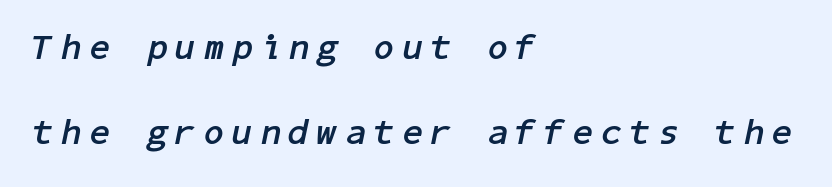
{"italic": "yes", "lean": "right", "slant_degrees": 11, "bold": "yes", "weight": "semibold", "width": "normal", "stroke_contrast": "low", "x_height": "medium", "underline": "no", "align": "left", "line_spacing": "loose", "line_spacing_ratio": 2.37, "letter_spacing": "wide", "letter_spacing_em": 0.24, "glyph_px": 36}
